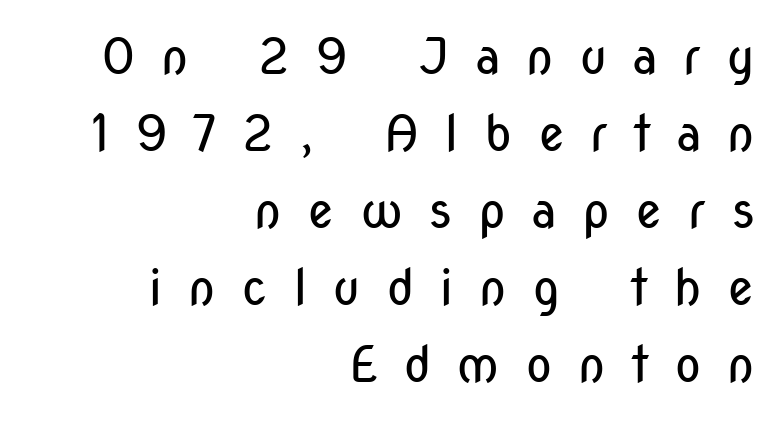
The image shows 50 px regular-weight, condensed sans-serif type, upright; set right-aligned, normal line spacing (1.54x), unusually wide letter spacing (+0.5 em), not underlined; low stroke contrast and a medium x-height.
